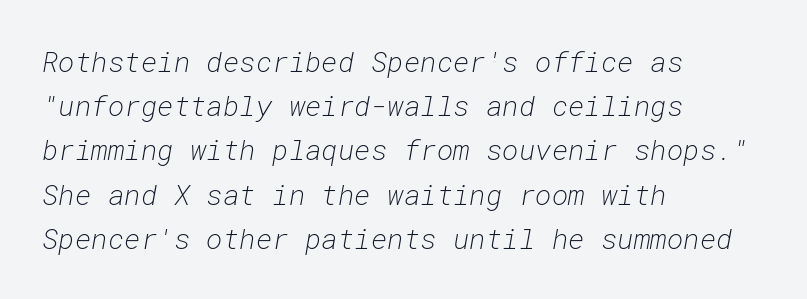
A light-to-regular cut is what we see here. The type is set solid horizontally, with unmodified tracking. Each new line begins a customary step beneath the previous one. The specimen omits any rule beneath the text block's lines.
